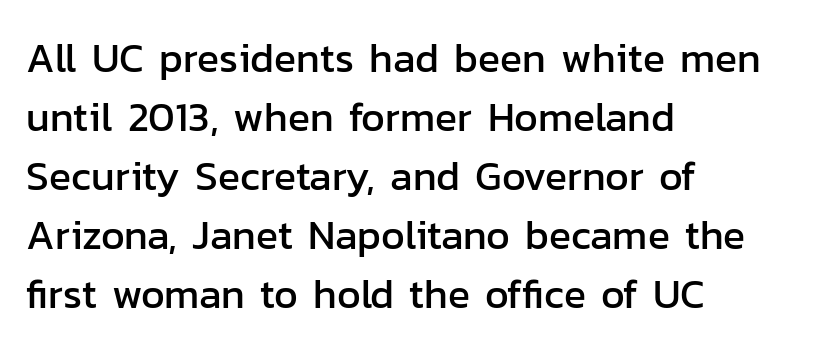
{"serif": "no", "italic": "no", "width": "normal", "stroke_contrast": "low", "x_height": "medium", "monospaced": "no", "underline": "no", "align": "left", "line_spacing": "normal", "line_spacing_ratio": 1.44, "letter_spacing": "normal", "letter_spacing_em": 0.0, "glyph_px": 41}
